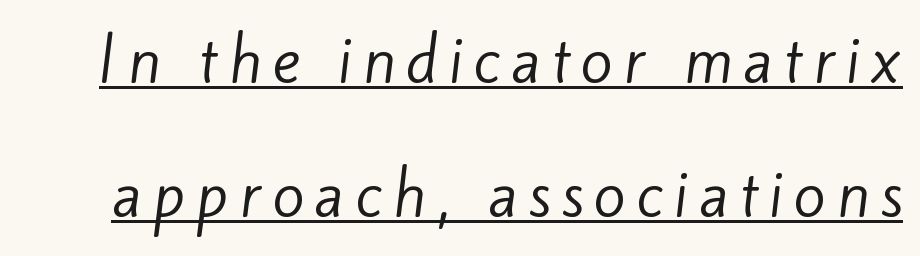
Vertically, the passage feels expansive, rows floating well apart. What kind of face is this? One without serifs — a sans. Somebody hit Ctrl+U on this one — the words are underlined. The letterforms sit at book weight or below. You could not count columns in this text — the font is proportionally spaced.
